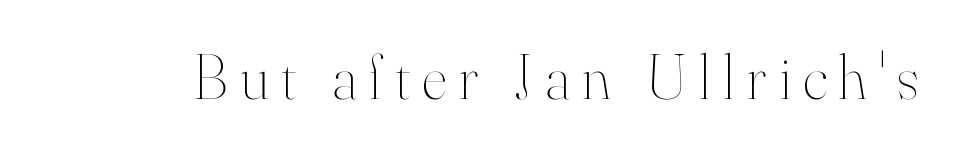
This is not heavy type; no bold has been used. The letters advance in unequal steps, a hallmark of proportional type. A roman cut, with each character standing at attention. Has an underline been added? It has not.
